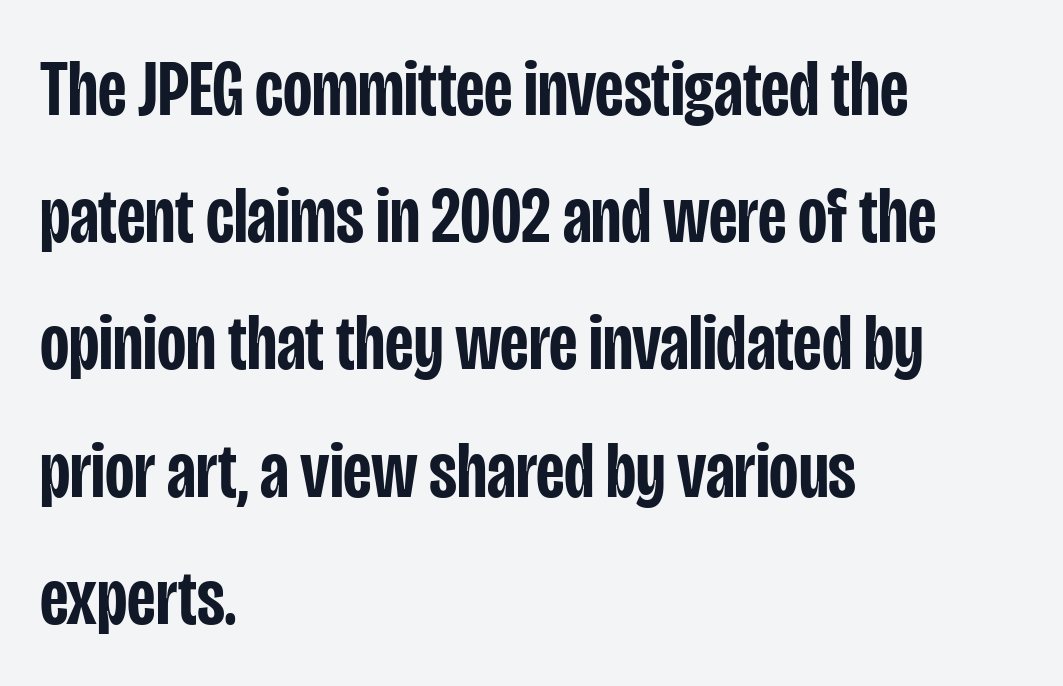
{"serif": "no", "italic": "no", "bold": "semi", "weight": "semibold", "width": "condensed", "stroke_contrast": "low", "x_height": "large", "monospaced": "no", "underline": "no", "align": "left", "line_spacing": "normal", "line_spacing_ratio": 1.59, "letter_spacing": "normal", "letter_spacing_em": 0.0, "glyph_px": 80}
